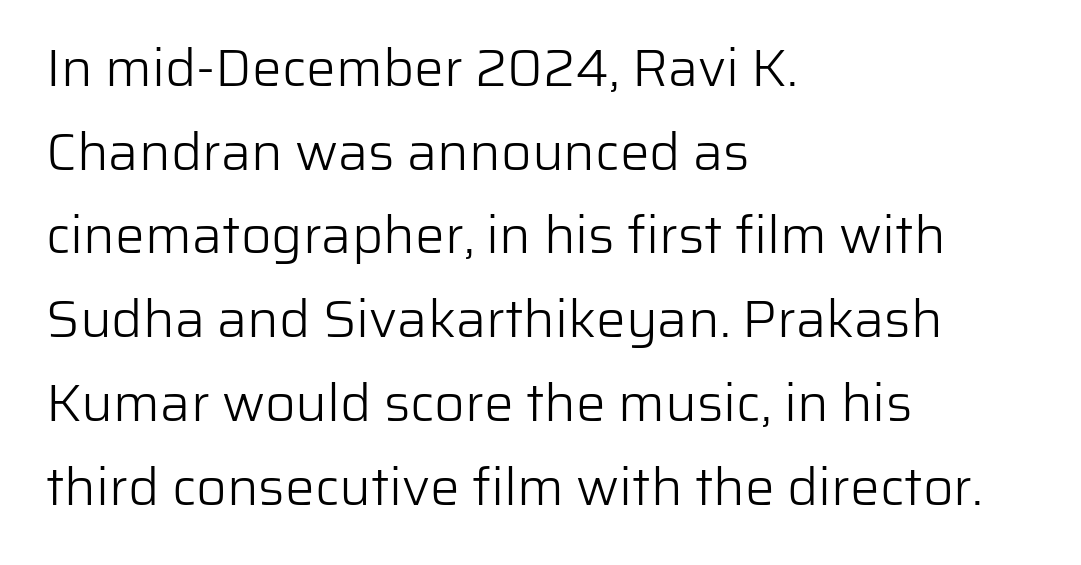
Q: Is the text bold? A: No.
Q: Is the text italic (slanted)? A: No, it is upright.
Q: Is the typeface a serif or a sans-serif typeface? A: Sans-serif.
Q: Is the text underlined? A: No.
Q: How is the paragraph aligned? A: Left-aligned.
Q: Is the spacing between letters normal or unusually wide? A: Normal.
Q: Is the spacing between lines tight, normal or loose? A: Normal.
Q: Width (condensed, normal, or wide)? A: Normal.
Q: Stroke contrast? A: Low.
Q: x-height? A: Medium.
Q: Monospaced? A: No.
